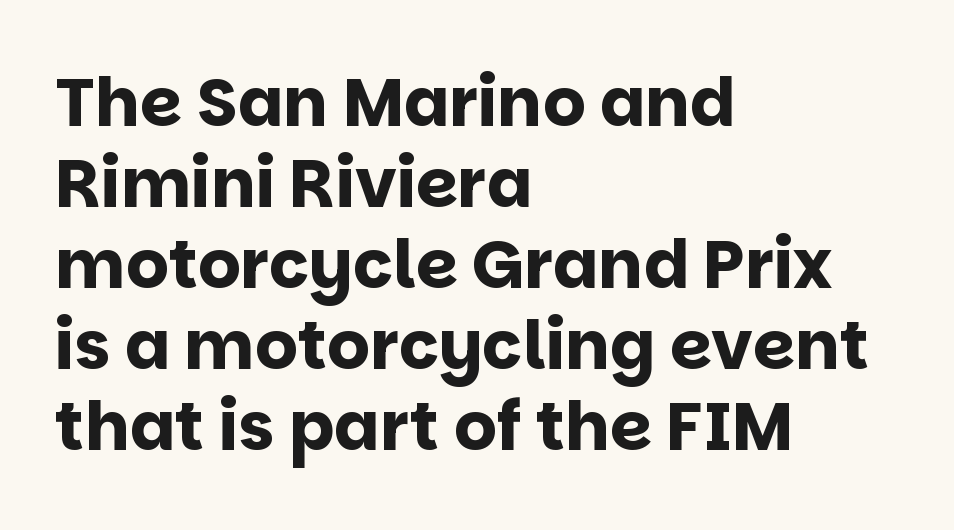
Q: Is the text bold? A: Yes.
Q: Is the text italic (slanted)? A: No, it is upright.
Q: Is the typeface a serif or a sans-serif typeface? A: Sans-serif.
Q: Is the text underlined? A: No.
Q: How is the paragraph aligned? A: Left-aligned.
Q: Is the spacing between letters normal or unusually wide? A: Normal.
Q: Width (condensed, normal, or wide)? A: Normal.
Q: Stroke contrast? A: Low.
Q: x-height? A: Large.
Q: Monospaced? A: No.
